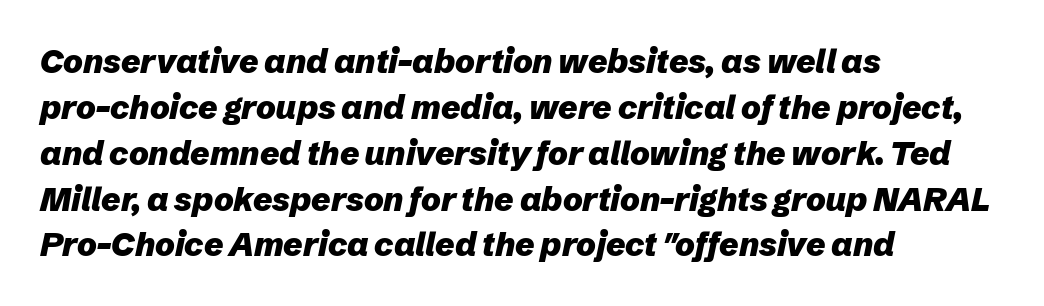
Q: Is the text bold? A: Yes.
Q: Is the text italic (slanted)? A: Yes, it leans right by about 12 degrees.
Q: Is the text underlined? A: No.
Q: How is the paragraph aligned? A: Left-aligned.
Q: Is the spacing between letters normal or unusually wide? A: Normal.
Q: Is the spacing between lines tight, normal or loose? A: Normal.
Q: Width (condensed, normal, or wide)? A: Normal.
Q: Stroke contrast? A: Low.
Q: x-height? A: Medium.
Q: Monospaced? A: No.
